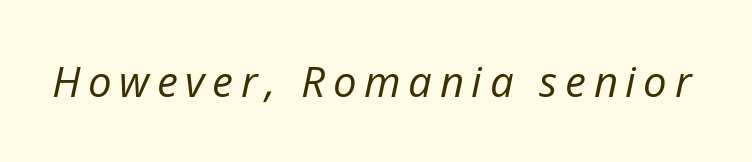
The image shows 42 px regular-weight type, italic (leaning right); set not underlined; low stroke contrast and a medium x-height.
